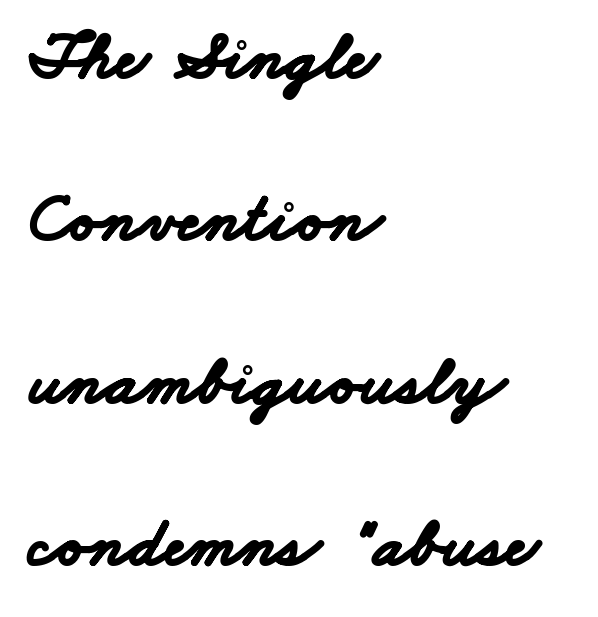
{"serif": "no", "bold": "yes", "weight": "bold", "width": "wide", "stroke_contrast": "low", "x_height": "small", "monospaced": "no", "underline": "no", "align": "left", "line_spacing": "loose", "line_spacing_ratio": 2.32, "letter_spacing": "normal", "letter_spacing_em": 0.0, "glyph_px": 70}
